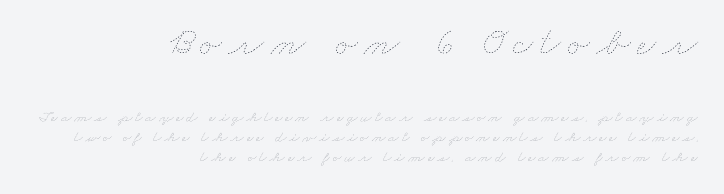
The image shows 41 px thin, wide type; set right-aligned, normal line spacing (1.25x), not underlined; the first (top) block is 2.56x larger; low stroke contrast and a small x-height.
